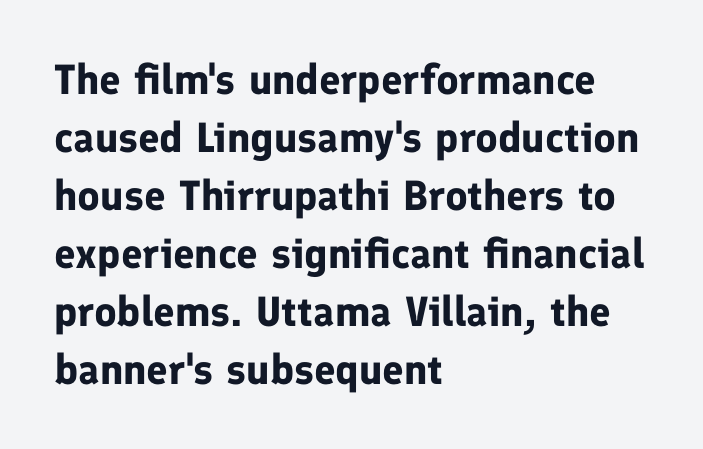
The strip under each line holds only bare page. Is there much room between lines? A standard amount, neither cramped nor airy. The specimen reads as upright at a glance. Caption: standard tracking, unaltered. Compared with a centered layout, this one pins lines to the left instead. The strokes are fattened all the way to bold.
